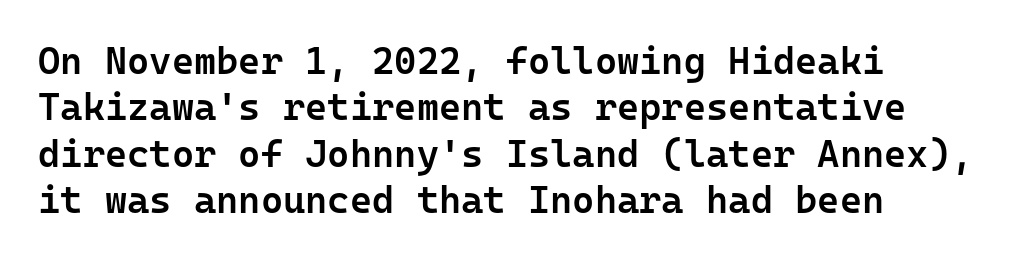
{"serif": "no", "italic": "no", "bold": "semi", "weight": "semibold", "width": "normal", "stroke_contrast": "low", "x_height": "medium", "monospaced": "yes", "underline": "no", "align": "left", "line_spacing_ratio": 1.22, "letter_spacing": "normal", "letter_spacing_em": 0.0, "glyph_px": 38}
